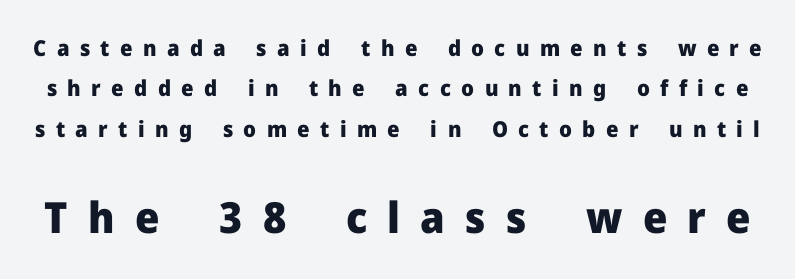
Lines of text with bare space underneath. Note the varied advance widths — an 'i' is clearly narrower than an 'm'. The typeface chosen for these lines omits serifs. Observe the wide spacing: letters keep a clear distance from each other. Heavy-handed strokes throughout: this text is bold. Block two is the big one; block one sits smaller above it.
